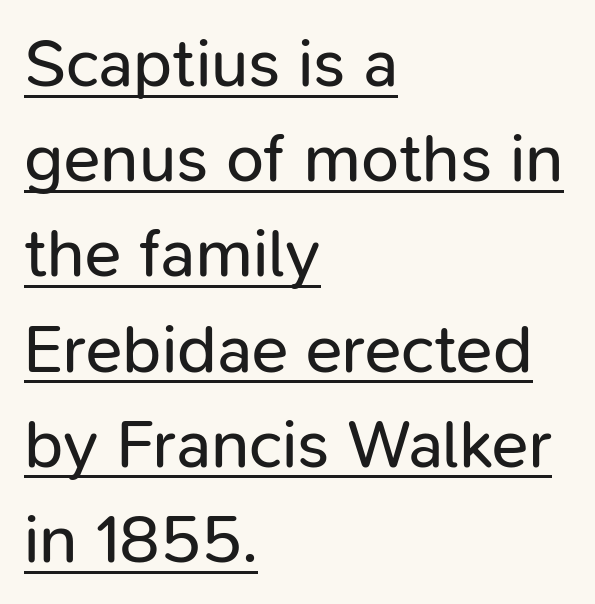
Classification — sans serif. Is this a fixed-width face? No — the glyphs have proportional, varying widths. Unbolded letterforms with no extra heft. Caption: multi-line text, flush left, ragged right.
